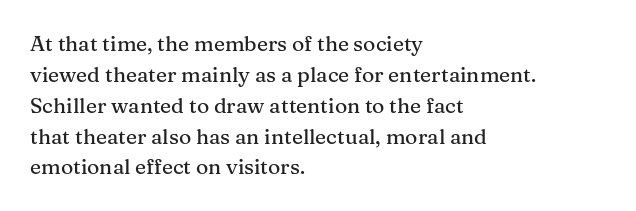
The image shows 21 px text type, upright; set left-aligned, normal line spacing (1.47x), normal letter spacing, not underlined.
